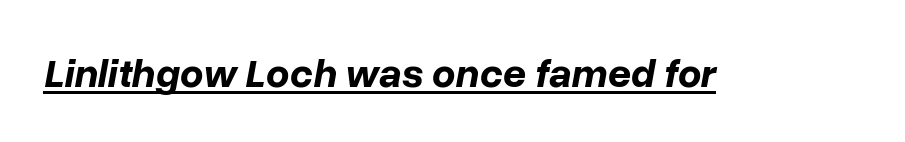
The image shows 41 px bold type, italic (leaning right); set normal letter spacing, underlined; low stroke contrast and a medium x-height.
